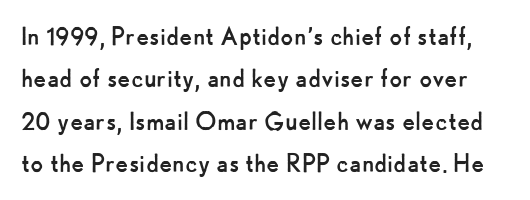
Short note: letters normally spaced. Rule under the text: the space is simply empty. The rendering shows plain stroke endings on the letterforms — a sans-serif design. The lettering holds an erect, upright posture throughout. No heavy texture on the line: the type isn't bold. Each new line begins a customary step beneath the previous one.
